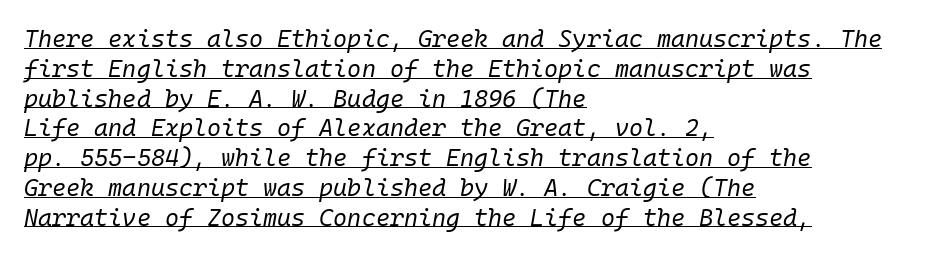
Q: Is the text bold? A: No.
Q: Is the text italic (slanted)? A: Yes, it leans right by about 10 degrees.
Q: Is the text underlined? A: Yes.
Q: How is the paragraph aligned? A: Left-aligned.
Q: Is the spacing between letters normal or unusually wide? A: Normal.
